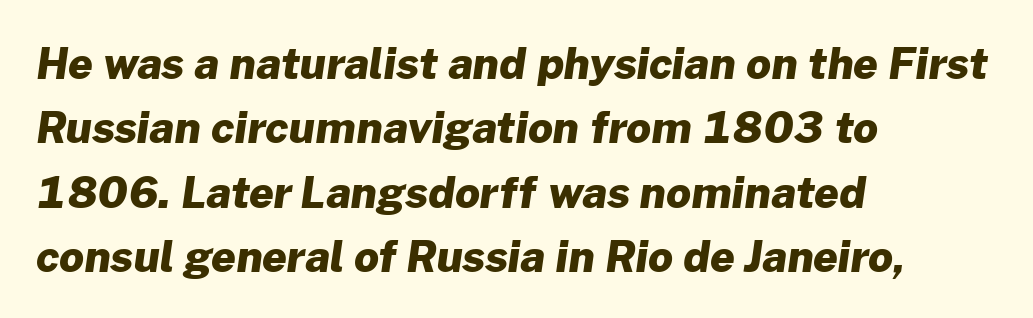
{"serif": "no", "bold": "yes", "weight": "heavy", "width": "normal", "stroke_contrast": "low", "x_height": "medium", "monospaced": "no", "underline": "no", "align": "left", "line_spacing": "normal", "line_spacing_ratio": 1.5, "letter_spacing": "normal", "letter_spacing_em": 0.0, "glyph_px": 43}
